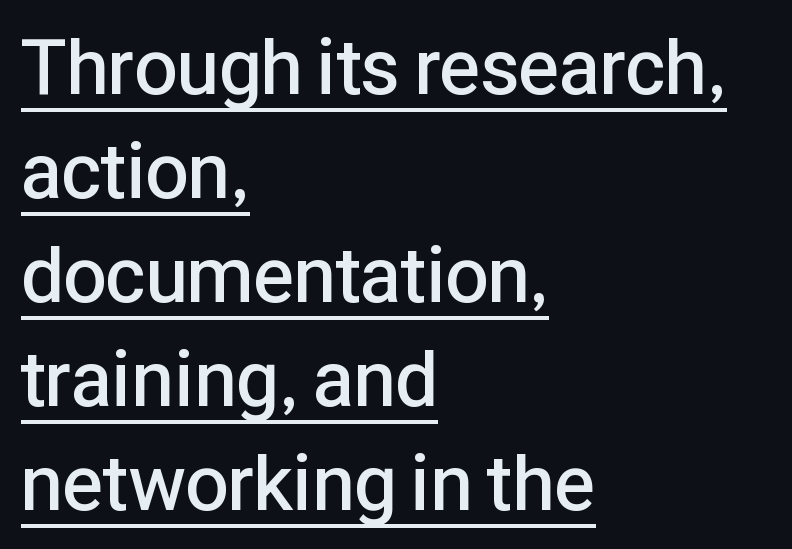
{"serif": "no", "italic": "no", "bold": "semi", "weight": "semibold", "width": "normal", "stroke_contrast": "low", "x_height": "medium", "monospaced": "no", "underline": "yes", "align": "left", "line_spacing": "normal", "line_spacing_ratio": 1.35, "letter_spacing": "normal", "letter_spacing_em": 0.0, "glyph_px": 77}
